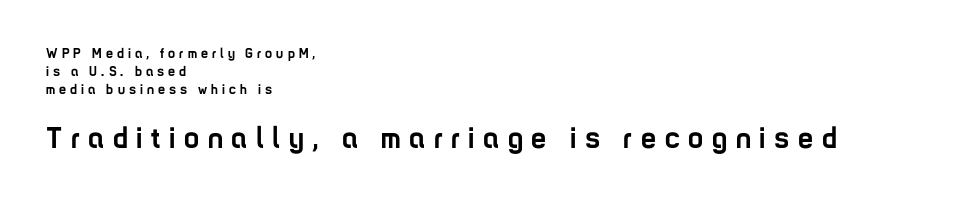
In this sample the second text group is rendered at the bigger scale. This sample uses a sans-serif face. Between one letter and the next there's a generous, obvious gap. All the whitespace from short lines collects on the right. The block of text has a typical density, with ordinary space between rows.
